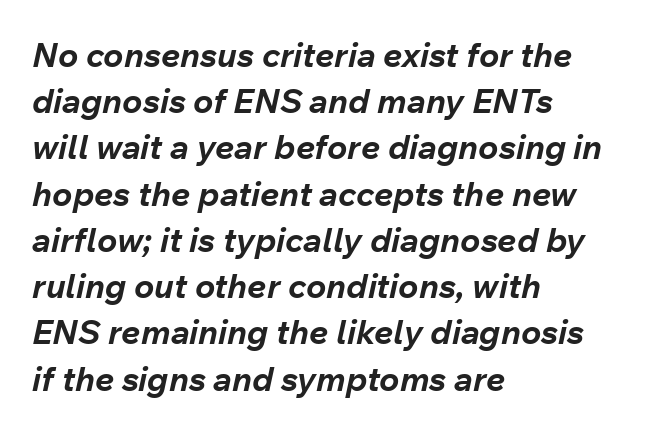
Q: Is the text bold? A: Yes.
Q: Is the text italic (slanted)? A: Yes, it leans right by about 12 degrees.
Q: Is the text underlined? A: No.
Q: How is the paragraph aligned? A: Left-aligned.
Q: Is the spacing between letters normal or unusually wide? A: Normal.
Q: Is the spacing between lines tight, normal or loose? A: Normal.
Q: Width (condensed, normal, or wide)? A: Normal.
Q: Stroke contrast? A: Low.
Q: x-height? A: Medium.
Q: Monospaced? A: No.
